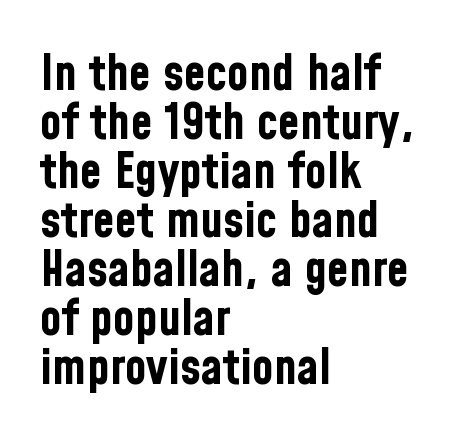
Q: Is the text bold? A: Yes.
Q: Is the text italic (slanted)? A: No, it is upright.
Q: Is the typeface a serif or a sans-serif typeface? A: Sans-serif.
Q: Is the text underlined? A: No.
Q: How is the paragraph aligned? A: Left-aligned.
Q: Is the spacing between letters normal or unusually wide? A: Normal.
Q: Is the spacing between lines tight, normal or loose? A: Tight.
Q: Width (condensed, normal, or wide)? A: Condensed.
Q: Stroke contrast? A: Low.
Q: x-height? A: Medium.
Q: Monospaced? A: No.
